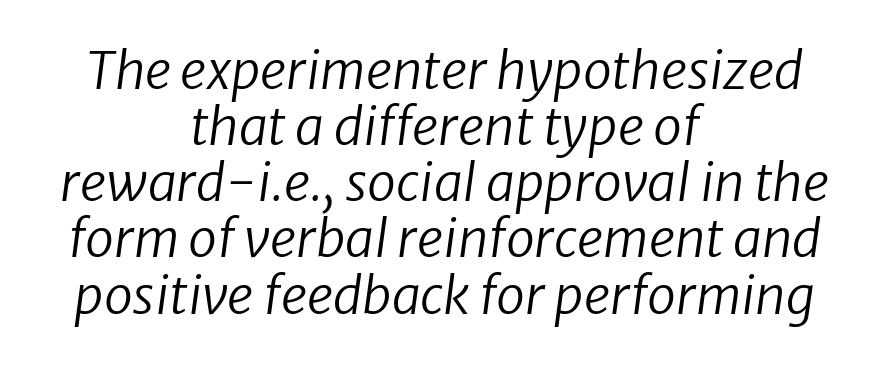
Do the characters align in a grid? No, the font is proportional. Regarding leading, the lines here are crowded together. Weight: regular or lighter. Each row of text sits above clean, open space.
